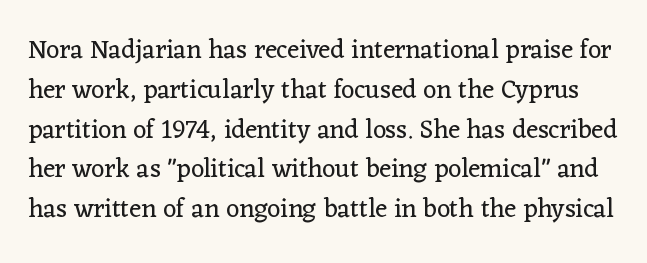
Q: Is the text bold? A: No.
Q: Is the text italic (slanted)? A: No, it is upright.
Q: Is the text underlined? A: No.
Q: Is the spacing between letters normal or unusually wide? A: Normal.
Q: Is the spacing between lines tight, normal or loose? A: Normal.
